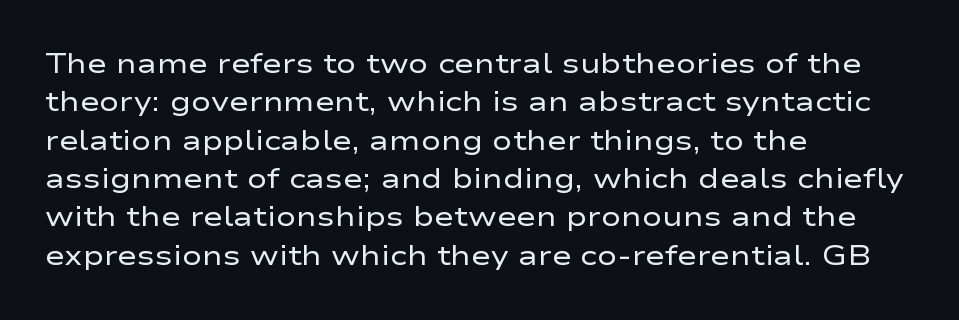
The image shows 27 px text type, upright; set left-aligned, normal line spacing (1.42x), normal letter spacing, not underlined.
